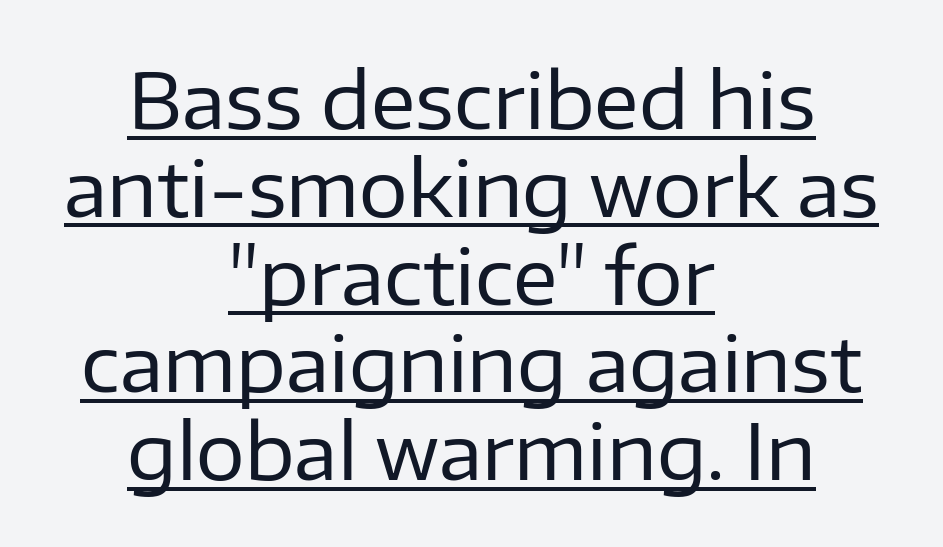
The image shows 77 px regular-weight sans-serif type, upright; set centered, tight line spacing (1.14x), normal letter spacing, underlined; low stroke contrast and a medium x-height.
